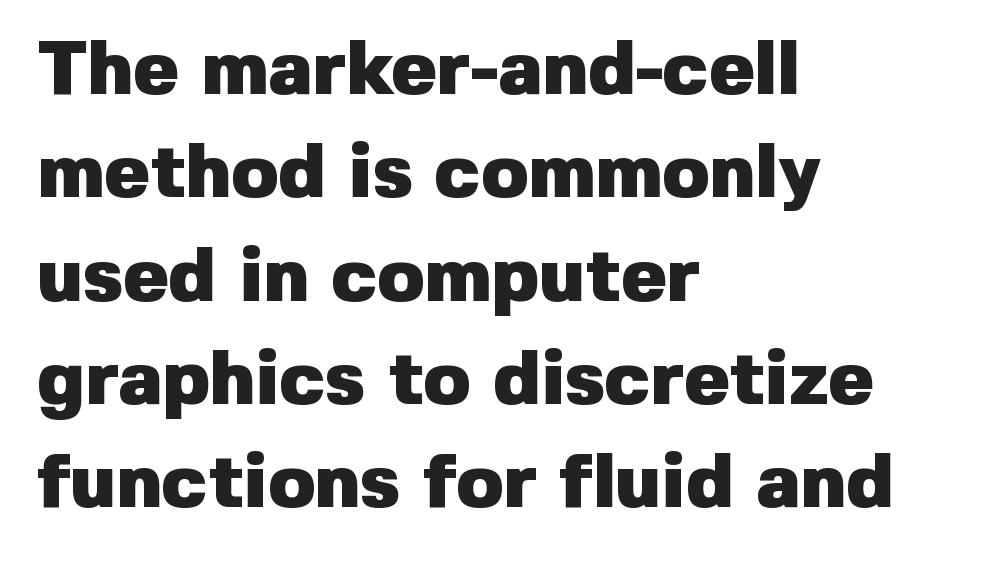
{"serif": "no", "italic": "no", "bold": "yes", "weight": "heavy", "width": "normal", "stroke_contrast": "low", "x_height": "medium", "monospaced": "no", "underline": "no", "align": "left", "line_spacing": "normal", "line_spacing_ratio": 1.36, "letter_spacing": "normal", "letter_spacing_em": 0.0, "glyph_px": 76}
